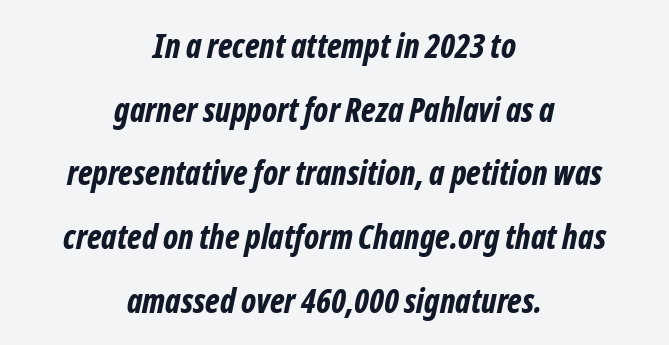
Q: Is the text bold? A: Yes.
Q: Is the text italic (slanted)? A: Yes, it leans right by about 12 degrees.
Q: Is the text underlined? A: No.
Q: How is the paragraph aligned? A: Centered.
Q: Is the spacing between letters normal or unusually wide? A: Normal.
Q: Is the spacing between lines tight, normal or loose? A: Loose.
Q: Width (condensed, normal, or wide)? A: Condensed.
Q: Stroke contrast? A: Low.
Q: x-height? A: Medium.
Q: Monospaced? A: No.
